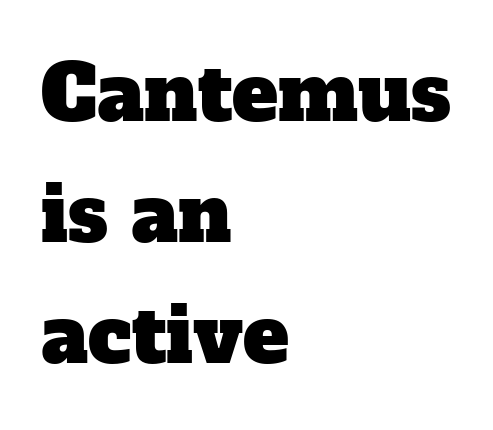
Varying glyph widths throughout — classic text-font behaviour. This sample keeps an unexceptional amount of space between lines. Only glyphs here, with clear space below each row. Short and long lines alike share a common starting point at left.
